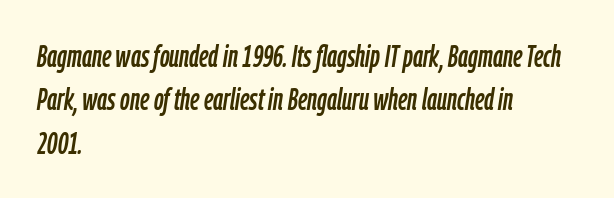
A typesetter would call this proportional, since set widths differ per character. Unmarked baselines from the first word to the last. One glance says typical: line gaps are just what's usual. A typesetter would call this zero additional tracking.
